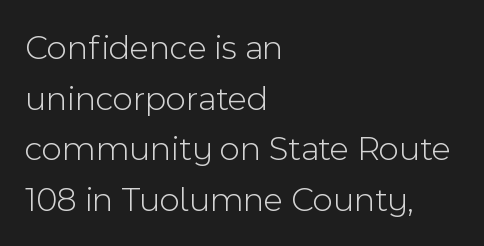
Q: Is the text bold? A: No.
Q: Is the text italic (slanted)? A: No, it is upright.
Q: Is the typeface a serif or a sans-serif typeface? A: Sans-serif.
Q: Is the text underlined? A: No.
Q: How is the paragraph aligned? A: Left-aligned.
Q: Is the spacing between letters normal or unusually wide? A: Normal.
Q: Is the spacing between lines tight, normal or loose? A: Normal.
Q: Width (condensed, normal, or wide)? A: Normal.
Q: x-height? A: Medium.
Q: Monospaced? A: No.
